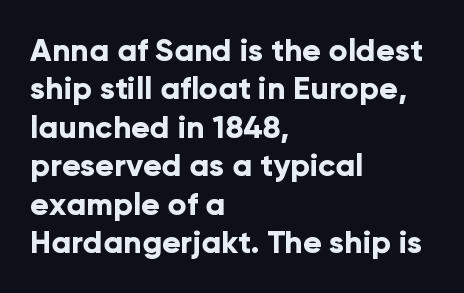
{"serif": "no", "italic": "no", "bold": "yes", "weight": "bold", "width": "normal", "stroke_contrast": "low", "x_height": "medium", "monospaced": "no", "underline": "no", "align": "left", "line_spacing_ratio": 1.24, "letter_spacing": "normal", "letter_spacing_em": 0.0, "glyph_px": 31}
